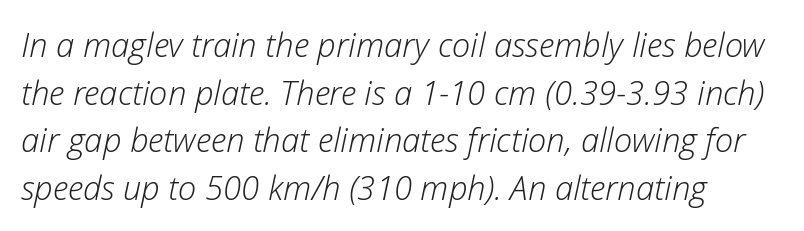
The image shows 33 px light type, italic (leaning right); set normal line spacing (1.44x), normal letter spacing, not underlined; low stroke contrast and a medium x-height.
